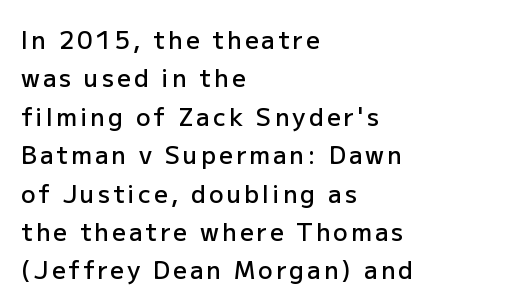
Q: Is the text bold? A: Semi-bold.
Q: Is the text italic (slanted)? A: No, it is upright.
Q: Is the text underlined? A: No.
Q: How is the paragraph aligned? A: Left-aligned.
Q: Is the spacing between lines tight, normal or loose? A: Normal.
